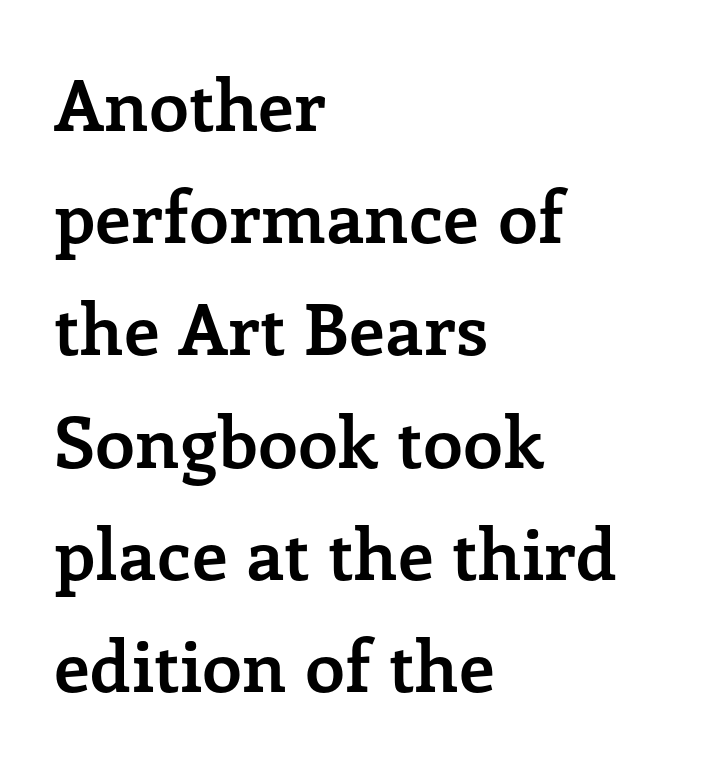
Character widths vary here, with narrow letters taking less room than wide ones. The lines are quadded left. Stroke terminals: seriffed. Every letter is thick-stroked: bold, no question. Has an underline been added? It has not.
